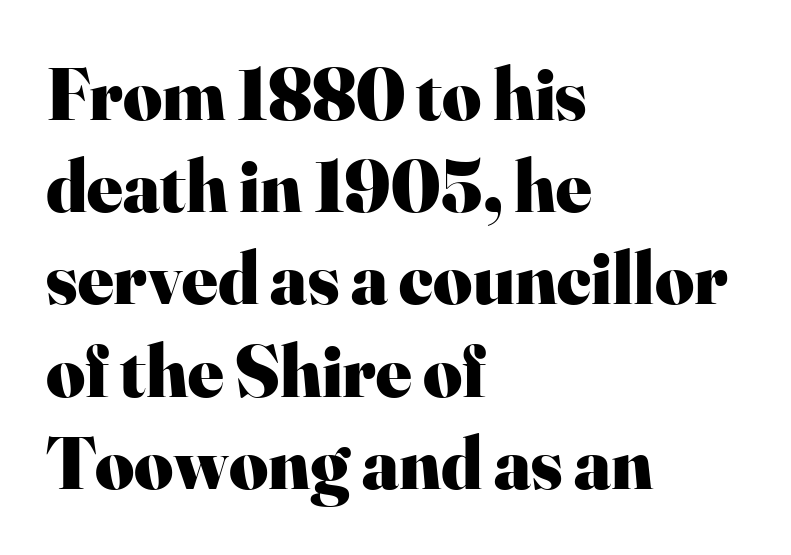
In terms of letterspacing, this is plain default setting. Rendered with straight, roman letterforms. Do the characters align in a grid? No, the font is proportional. The gap between lines stays unmarked. Caption: bold face, heavy strokes.
